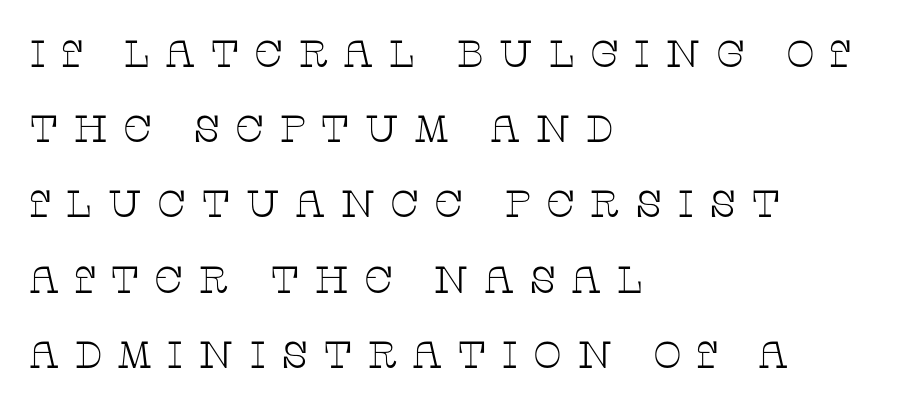
{"serif": "yes", "italic": "no", "bold": "no", "weight": "thin", "width": "wide", "stroke_contrast": "low", "x_height": "large", "monospaced": "no", "underline": "no", "align": "left", "line_spacing": "loose", "line_spacing_ratio": 1.98, "letter_spacing": "wide", "letter_spacing_em": 0.38, "glyph_px": 38}
